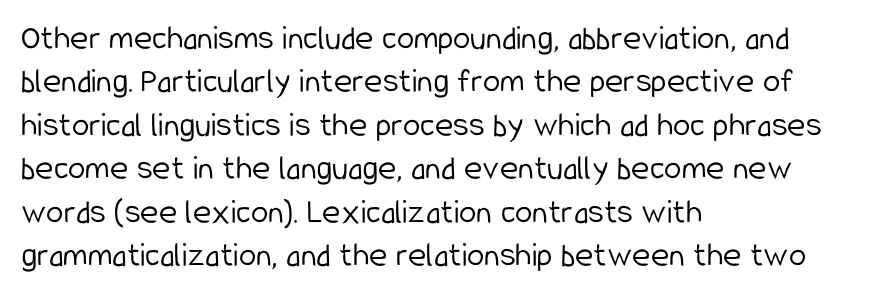
{"serif": "no", "italic": "no", "bold": "no", "weight": "light", "width": "condensed", "stroke_contrast": "low", "x_height": "medium", "monospaced": "no", "underline": "no", "align": "left", "line_spacing_ratio": 1.24, "letter_spacing": "normal", "letter_spacing_em": 0.0, "glyph_px": 35}
